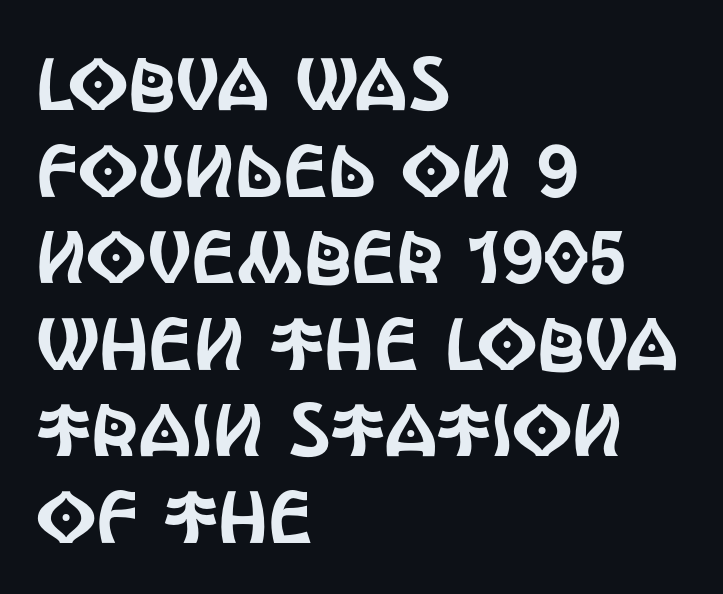
Q: Is the text italic (slanted)? A: No, it is upright.
Q: Is the typeface a serif or a sans-serif typeface? A: Sans-serif.
Q: Is the text underlined? A: No.
Q: How is the paragraph aligned? A: Left-aligned.
Q: Is the spacing between letters normal or unusually wide? A: Normal.
Q: Width (condensed, normal, or wide)? A: Condensed.
Q: x-height? A: Large.
Q: Monospaced? A: No.
